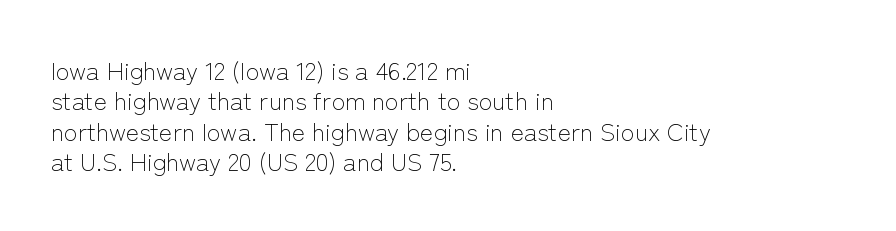
Nope, not italic — everything's standing straight. Only glyphs here, with clear space below each row. Leftover space on each line is placed entirely after the last word. The gaps between neighbouring characters are ordinary and unremarkable. A light-to-regular cut is what we see here.
